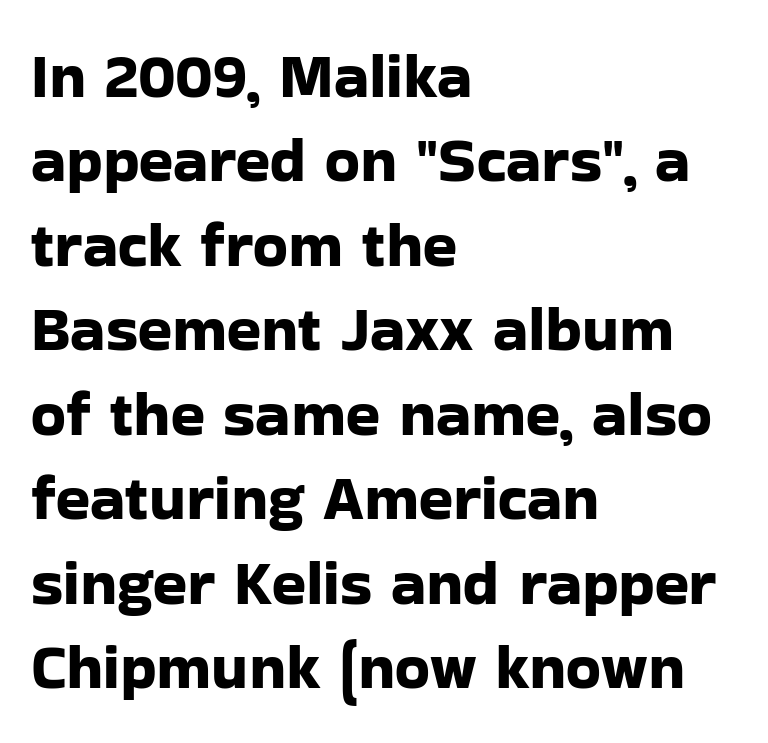
The image shows 63 px sans-serif type, upright; set left-aligned, normal line spacing (1.34x), normal letter spacing, not underlined; low stroke contrast and a medium x-height.
